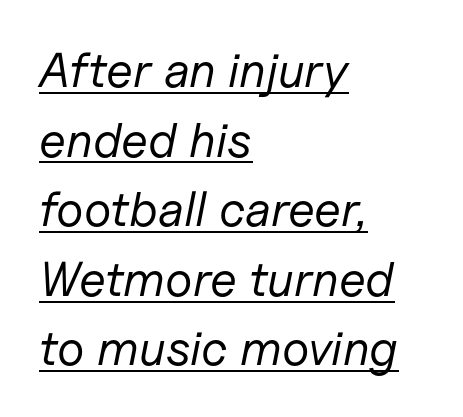
{"italic": "yes", "lean": "right", "slant_degrees": 11, "bold": "no", "weight": "regular", "width": "normal", "stroke_contrast": "low", "x_height": "medium", "monospaced": "no", "underline": "yes", "align": "left", "line_spacing": "normal", "line_spacing_ratio": 1.42, "letter_spacing": "normal", "letter_spacing_em": 0.0, "glyph_px": 49}
